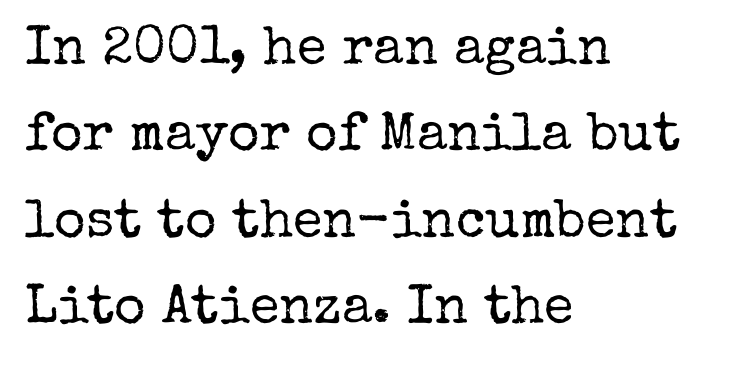
The image shows 54 px regular-weight serif type, upright; set left-aligned, normal line spacing (1.6x), normal letter spacing, not underlined; low stroke contrast and a medium x-height.
